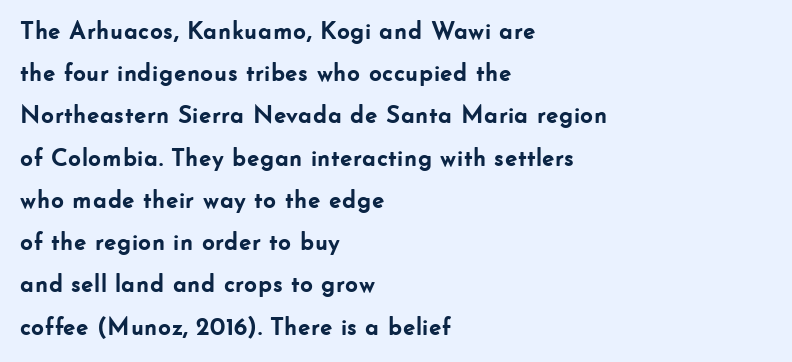
Q: Is the text bold? A: Yes.
Q: Is the text italic (slanted)? A: No, it is upright.
Q: Is the text underlined? A: No.
Q: How is the paragraph aligned? A: Left-aligned.
Q: Is the spacing between letters normal or unusually wide? A: Normal.
Q: Is the spacing between lines tight, normal or loose? A: Normal.
